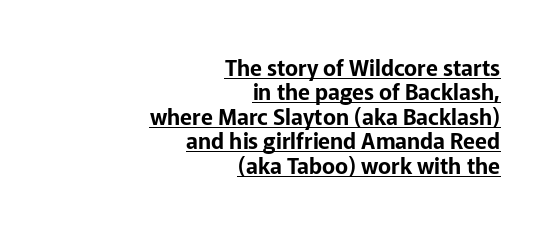
Q: Is the text italic (slanted)? A: No, it is upright.
Q: Is the text underlined? A: Yes.
Q: How is the paragraph aligned? A: Right-aligned.
Q: Is the spacing between letters normal or unusually wide? A: Normal.
Q: Is the spacing between lines tight, normal or loose? A: Tight.
